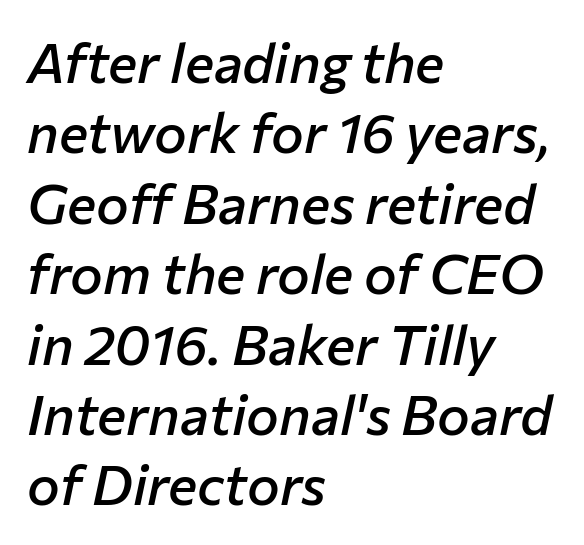
The image shows 55 px semibold type, italic (leaning right); set left-aligned, normal line spacing (1.28x), normal letter spacing, not underlined; low stroke contrast and a medium x-height.
